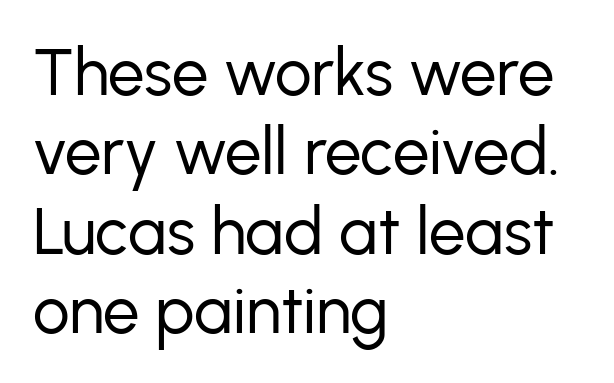
The image shows 65 px regular-weight sans-serif type, upright; set left-aligned, line spacing 1.22x, normal letter spacing, not underlined; low stroke contrast and a medium x-height.
